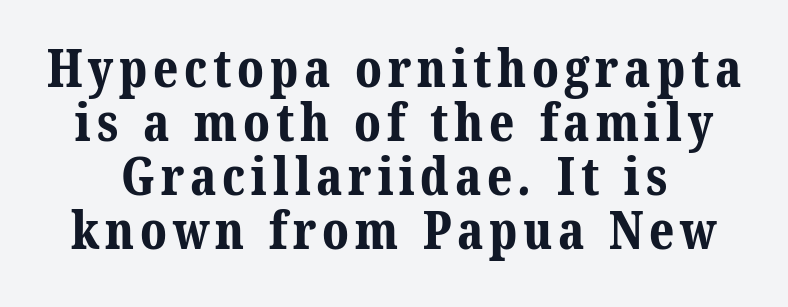
Q: Is the text bold? A: Yes.
Q: Is the typeface a serif or a sans-serif typeface? A: Serif.
Q: Is the text underlined? A: No.
Q: Is the spacing between lines tight, normal or loose? A: Tight.
Q: Width (condensed, normal, or wide)? A: Normal.
Q: Stroke contrast? A: Medium.
Q: x-height? A: Medium.
Q: Monospaced? A: No.
